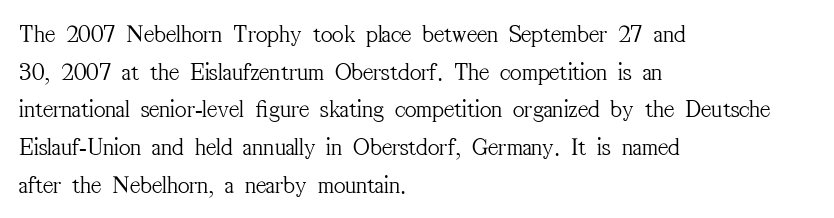
Q: Is the text bold? A: No.
Q: Is the text italic (slanted)? A: No, it is upright.
Q: Is the text underlined? A: No.
Q: How is the paragraph aligned? A: Left-aligned.
Q: Is the spacing between letters normal or unusually wide? A: Normal.
Q: Is the spacing between lines tight, normal or loose? A: Normal.
